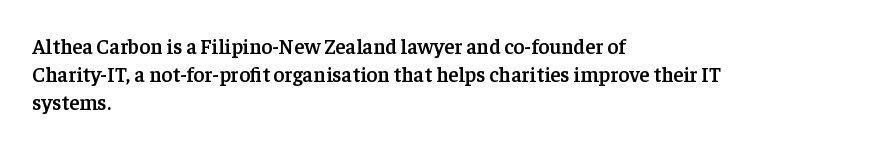
The image shows 21 px text type, upright; set left-aligned, normal line spacing (1.33x), normal letter spacing, not underlined.
